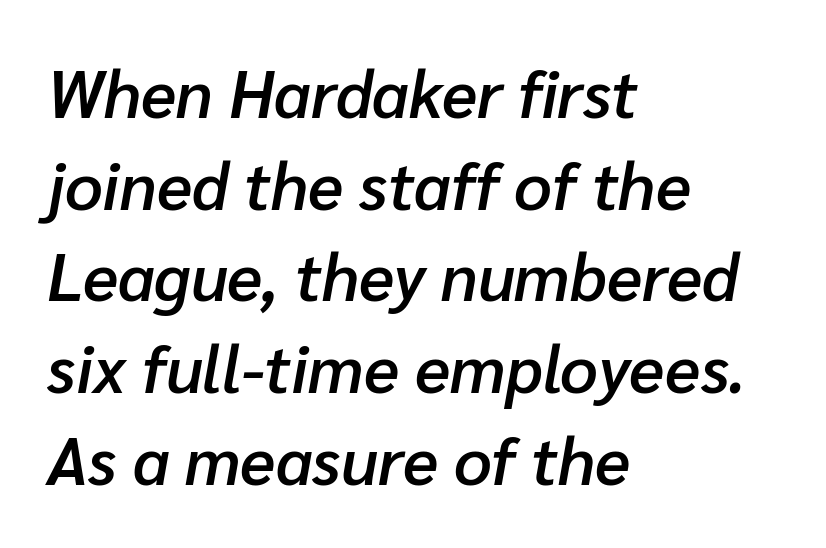
{"italic": "yes", "lean": "right", "slant_degrees": 10, "bold": "semi", "weight": "semibold", "width": "normal", "stroke_contrast": "low", "x_height": "medium", "monospaced": "no", "underline": "no", "align": "left", "line_spacing": "normal", "line_spacing_ratio": 1.39, "letter_spacing": "normal", "letter_spacing_em": 0.0, "glyph_px": 66}
